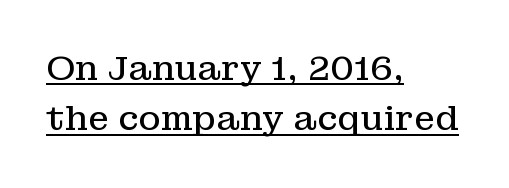
Q: Is the text bold? A: No.
Q: Is the text italic (slanted)? A: No, it is upright.
Q: Is the typeface a serif or a sans-serif typeface? A: Serif.
Q: Is the text underlined? A: Yes.
Q: How is the paragraph aligned? A: Left-aligned.
Q: Is the spacing between letters normal or unusually wide? A: Normal.
Q: Is the spacing between lines tight, normal or loose? A: Normal.
Q: Width (condensed, normal, or wide)? A: Normal.
Q: Stroke contrast? A: Low.
Q: x-height? A: Medium.
Q: Monospaced? A: No.
